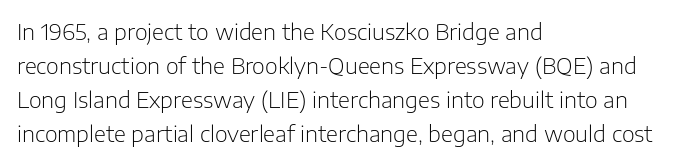
{"italic": "no", "bold": "no", "underline": "no", "align": "left", "line_spacing": "normal", "line_spacing_ratio": 1.54, "letter_spacing": "normal", "letter_spacing_em": 0.0, "glyph_px": 22}
